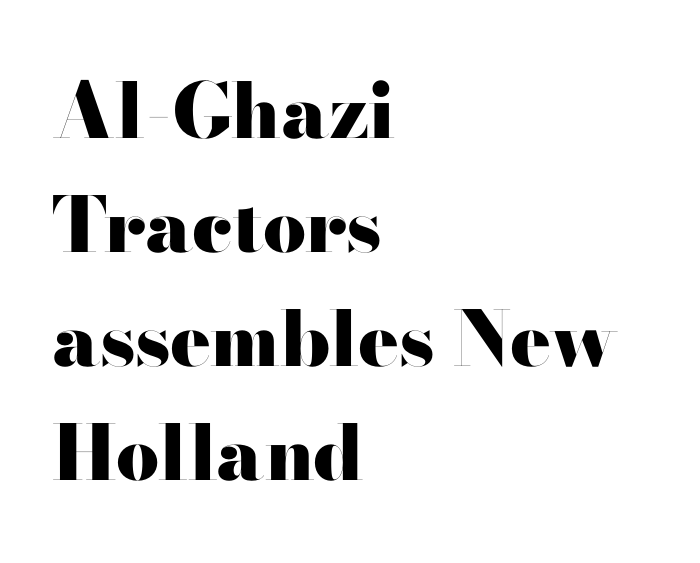
The image shows 76 px heavy, wide sans-serif type, upright; set left-aligned, normal line spacing (1.5x), normal letter spacing, not underlined; high stroke contrast and a small x-height.
